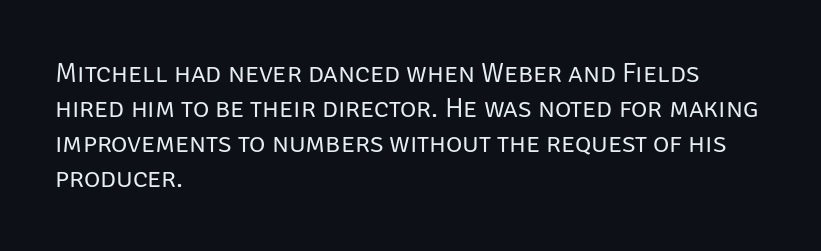
The image shows 28 px regular-weight sans-serif type, upright; set left-aligned, normal line spacing (1.25x), normal letter spacing, not underlined; low stroke contrast and a large x-height.
